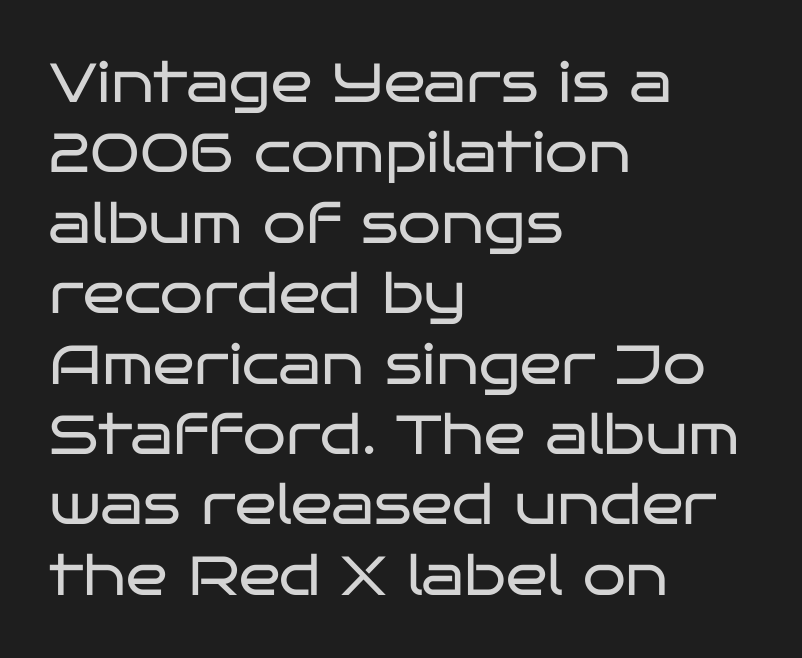
Weight: in the light-to-regular range. The typography opts for an upright posture over an oblique one. The passage shown has conventional tracking throughout. Reading down the block, your eye returns to a fixed left position each line. Lines of text with bare space underneath.
